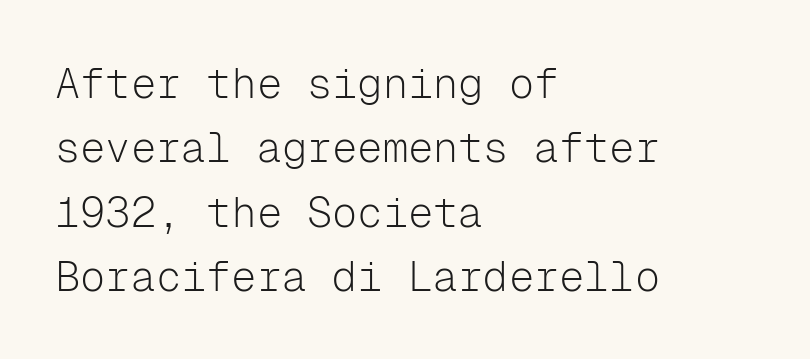
Q: Is the text bold? A: No.
Q: Is the text italic (slanted)? A: No, it is upright.
Q: Is the typeface a serif or a sans-serif typeface? A: Sans-serif.
Q: Is the text underlined? A: No.
Q: How is the paragraph aligned? A: Left-aligned.
Q: Is the spacing between letters normal or unusually wide? A: Normal.
Q: Is the spacing between lines tight, normal or loose? A: Normal.
Q: Width (condensed, normal, or wide)? A: Normal.
Q: Stroke contrast? A: Low.
Q: x-height? A: Medium.
Q: Monospaced? A: Yes.
